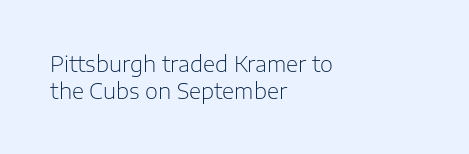
{"italic": "no", "bold": "no", "underline": "no", "align": "left", "line_spacing": "normal", "line_spacing_ratio": 1.27, "letter_spacing": "normal", "letter_spacing_em": 0.0, "glyph_px": 21}
